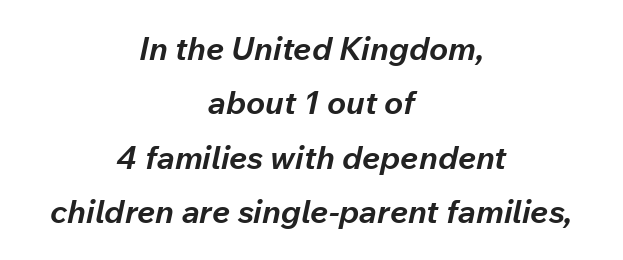
Q: Is the text bold? A: Yes.
Q: Is the text italic (slanted)? A: Yes, it leans right by about 12 degrees.
Q: Is the text underlined? A: No.
Q: How is the paragraph aligned? A: Centered.
Q: Is the spacing between letters normal or unusually wide? A: Normal.
Q: Is the spacing between lines tight, normal or loose? A: Normal.
Q: Width (condensed, normal, or wide)? A: Normal.
Q: Stroke contrast? A: Low.
Q: x-height? A: Medium.
Q: Monospaced? A: No.
